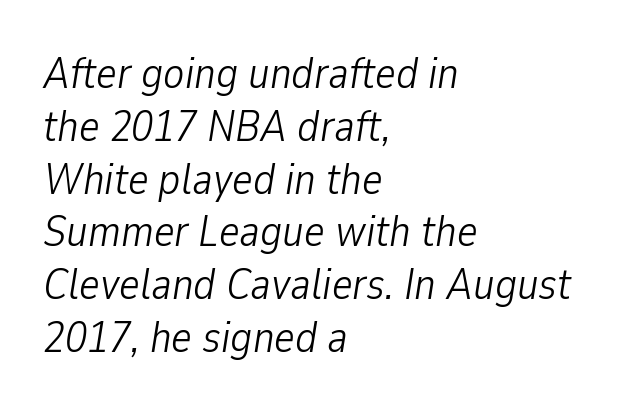
The image shows 44 px light, condensed type, italic (leaning right); set left-aligned, line spacing 1.2x, normal letter spacing, not underlined; low stroke contrast and a medium x-height.
